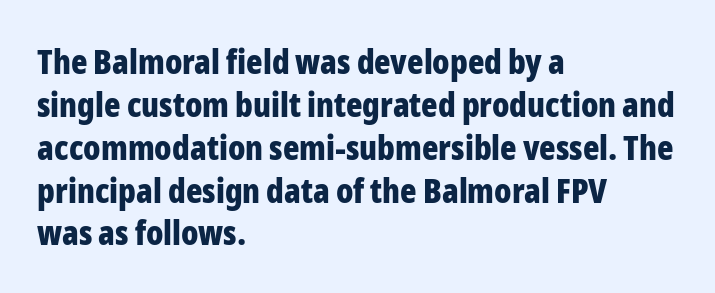
{"serif": "no", "italic": "no", "bold": "yes", "weight": "bold", "width": "condensed", "stroke_contrast": "low", "x_height": "medium", "monospaced": "no", "underline": "no", "align": "left", "line_spacing": "normal", "line_spacing_ratio": 1.26, "letter_spacing": "normal", "letter_spacing_em": 0.0, "glyph_px": 34}
